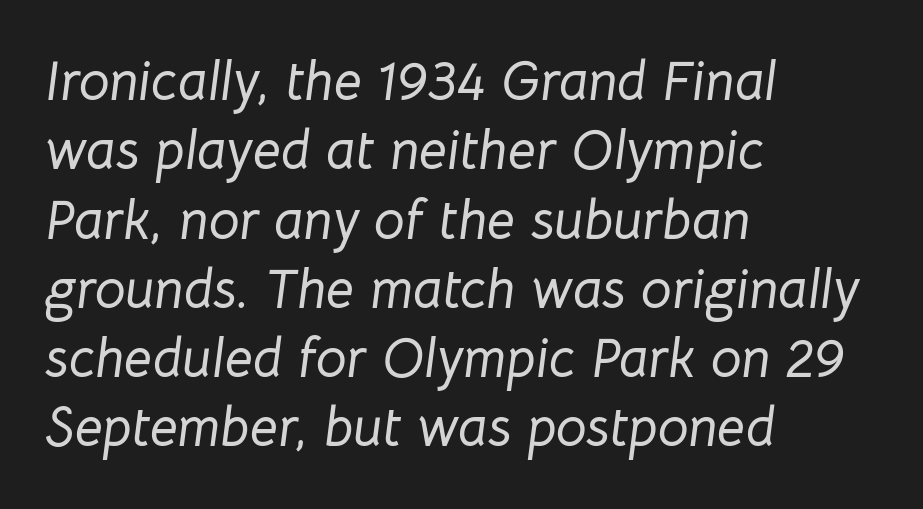
Clear beneath every line of the passage. The type is set solid horizontally, with unmodified tracking. This sample uses an oblique cut, with every glyph tilted off the vertical. Horizontally, the lines are justified to the leading edge only.
